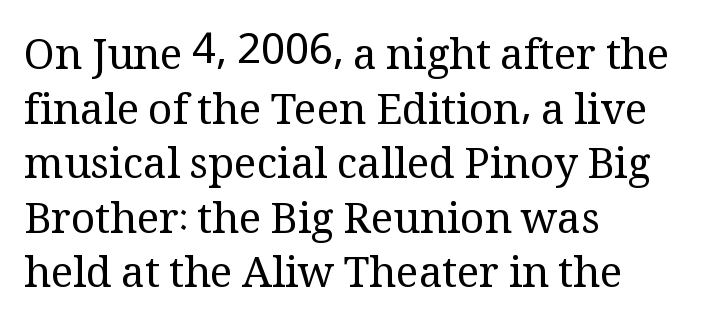
The image shows 42 px regular-weight serif type, upright; set left-aligned, normal line spacing (1.3x), normal letter spacing, not underlined; medium stroke contrast and a medium x-height.
